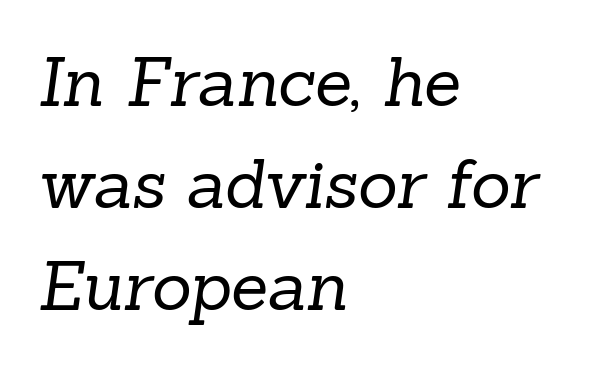
Q: Is the text bold? A: No.
Q: Is the typeface a serif or a sans-serif typeface? A: Serif.
Q: Is the text underlined? A: No.
Q: How is the paragraph aligned? A: Left-aligned.
Q: Is the spacing between letters normal or unusually wide? A: Normal.
Q: Is the spacing between lines tight, normal or loose? A: Normal.
Q: Width (condensed, normal, or wide)? A: Normal.
Q: Stroke contrast? A: Low.
Q: x-height? A: Medium.
Q: Monospaced? A: No.
